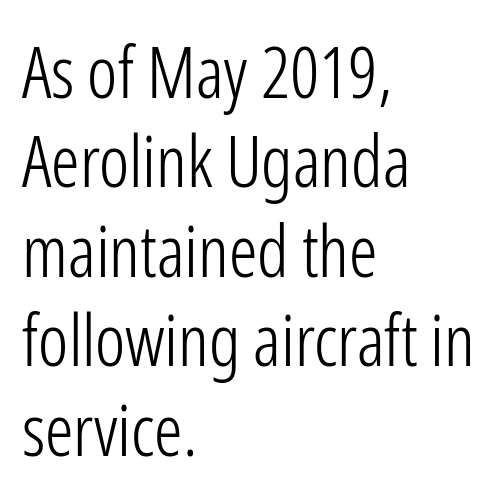
This sample has the flowing, uneven cadence of proportional lettering. Is the letter spacing exaggerated? No — it looks like the ordinary default. The font sits on the lighter half of the weight spectrum, regular included. The axis of the letterforms is exactly vertical.
